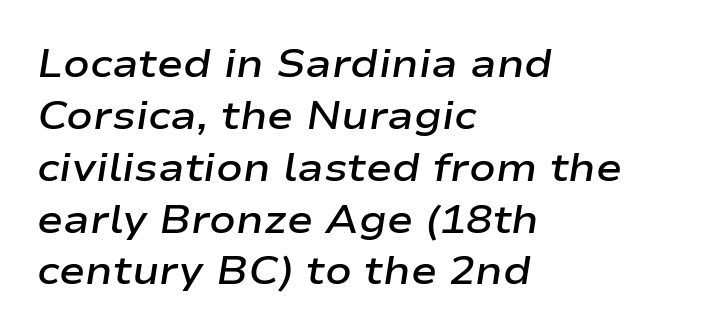
The image shows 39 px semibold, wide type, italic (leaning right); set left-aligned, normal line spacing (1.33x), normal letter spacing, not underlined; low stroke contrast and a medium x-height.
